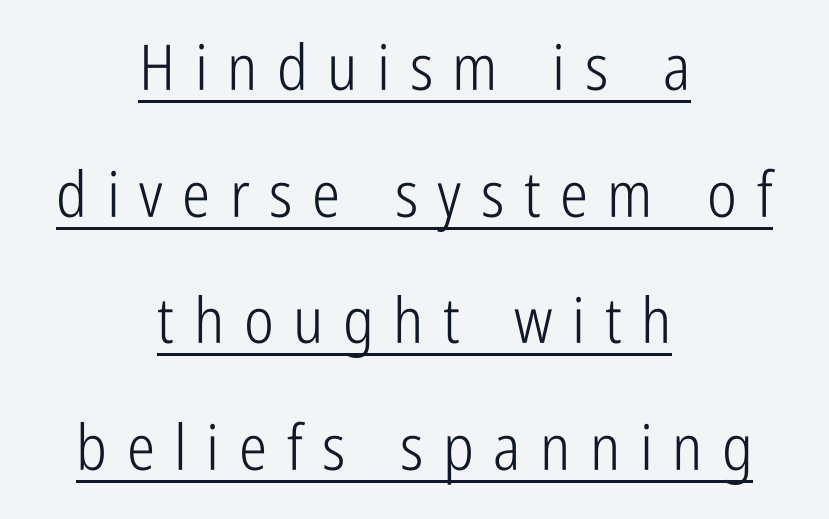
Stems here are at most as thick as an everyday book face. The rendering uses natural spacing where letterforms have individual widths. Successive baselines arrive slowly, with a big drop between each. The typesetter has applied underlining to the passage shown. The letters are spread apart with noticeably loose tracking. In CSS terms this would be text-align: center.
